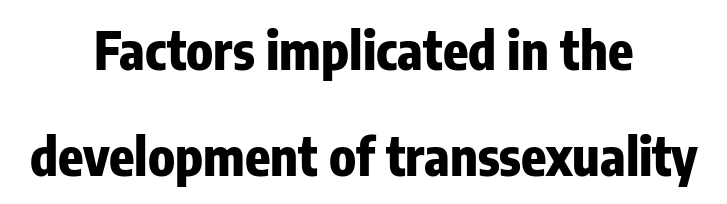
The image shows 52 px heavy, condensed sans-serif type, upright; set centered, loose line spacing (2.03x), normal letter spacing, not underlined; low stroke contrast and a medium x-height.
